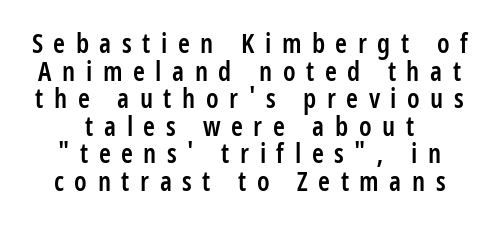
Q: Is the text bold? A: Semi-bold.
Q: Is the text italic (slanted)? A: No, it is upright.
Q: Is the text underlined? A: No.
Q: How is the paragraph aligned? A: Centered.
Q: Is the spacing between letters normal or unusually wide? A: Unusually wide.
Q: Is the spacing between lines tight, normal or loose? A: Tight.
